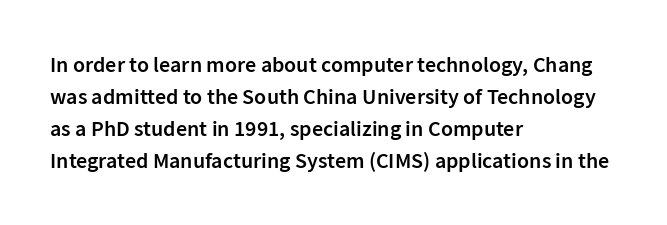
The image shows 22 px text type, upright; set left-aligned, normal line spacing (1.46x), normal letter spacing, not underlined.
